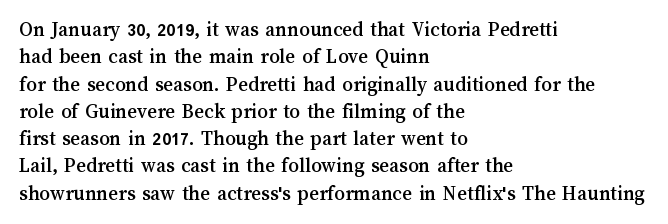
You could call the tracking neutral — neither tight nor loose. Honestly, there is no underline to notice here at all. This is roman type, the default non-slanted kind. Compared with a centered layout, this one pins lines to the left instead. Interline gaps are of average width in this sample.
